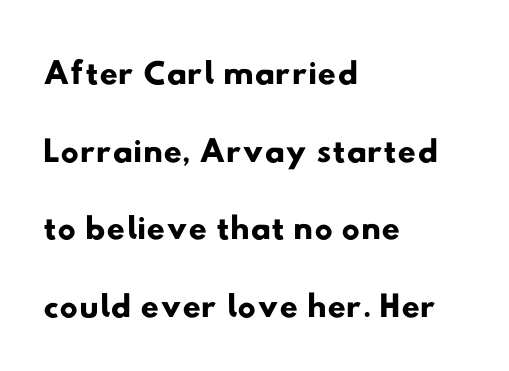
The glyphs in this specimen are sans serif. The face used here is proportionally spaced, like ordinary book or web type. Is the block centered? No — it sits flush against the left margin. There is no visible air inserted between adjacent glyphs. The vertical gap from one line to the next is medium. Underline: absent.
